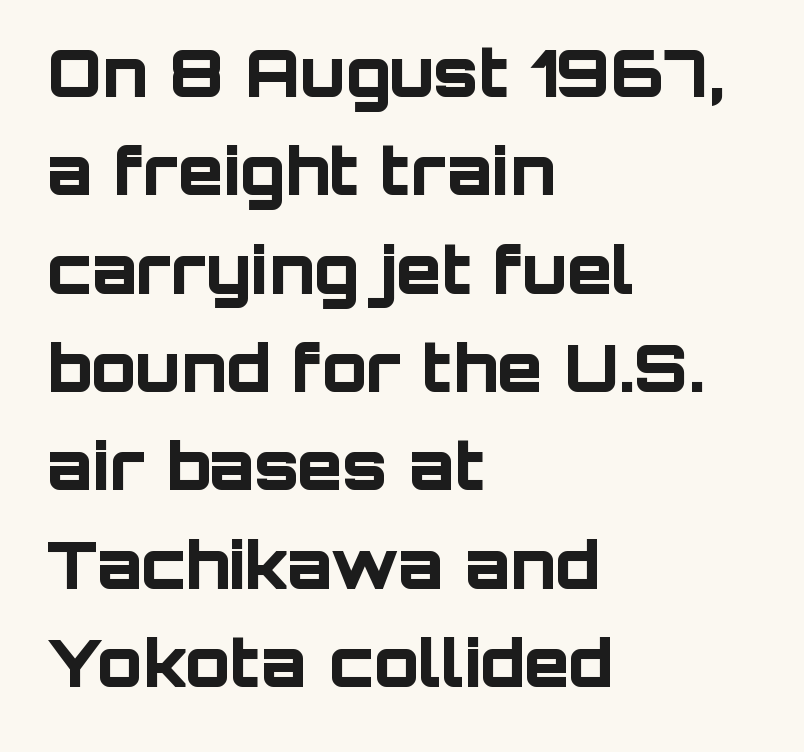
The image shows 66 px bold sans-serif type, upright; set left-aligned, normal line spacing (1.49x), normal letter spacing, not underlined; low stroke contrast and a large x-height.
